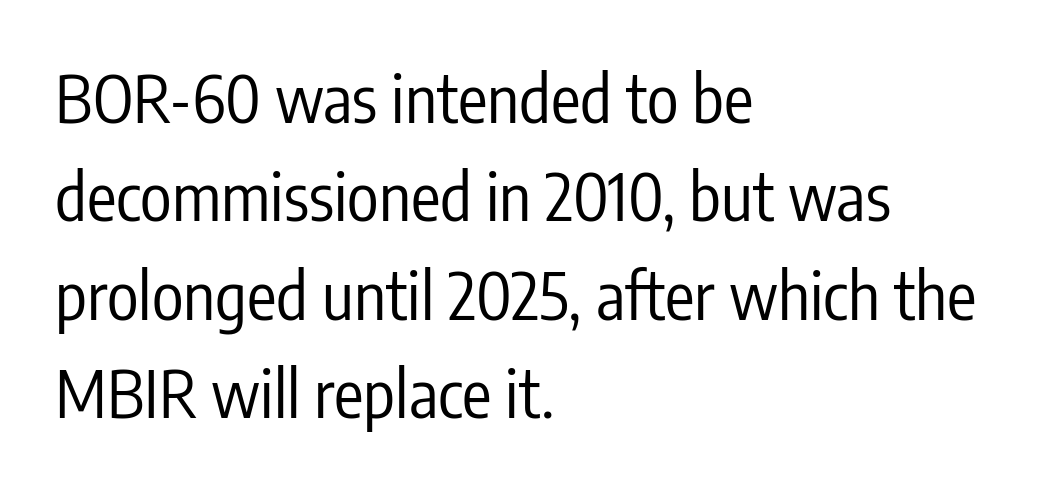
Q: Is the text bold? A: No.
Q: Is the text italic (slanted)? A: No, it is upright.
Q: Is the typeface a serif or a sans-serif typeface? A: Sans-serif.
Q: Is the text underlined? A: No.
Q: How is the paragraph aligned? A: Left-aligned.
Q: Is the spacing between letters normal or unusually wide? A: Normal.
Q: Is the spacing between lines tight, normal or loose? A: Normal.
Q: Width (condensed, normal, or wide)? A: Condensed.
Q: Stroke contrast? A: Low.
Q: x-height? A: Medium.
Q: Monospaced? A: No.
